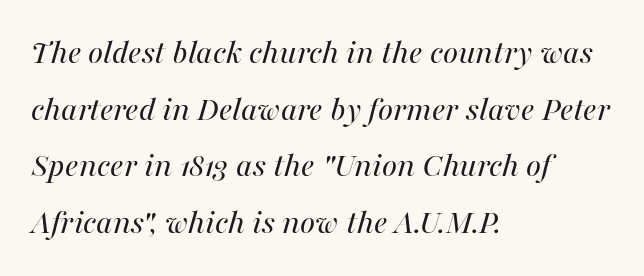
Q: Is the text bold? A: No.
Q: Is the text italic (slanted)? A: Yes, it leans right by about 16 degrees.
Q: Is the text underlined? A: No.
Q: How is the paragraph aligned? A: Left-aligned.
Q: Is the spacing between letters normal or unusually wide? A: Normal.
Q: Is the spacing between lines tight, normal or loose? A: Normal.
Q: Width (condensed, normal, or wide)? A: Normal.
Q: Stroke contrast? A: Medium.
Q: x-height? A: Medium.
Q: Monospaced? A: No.
